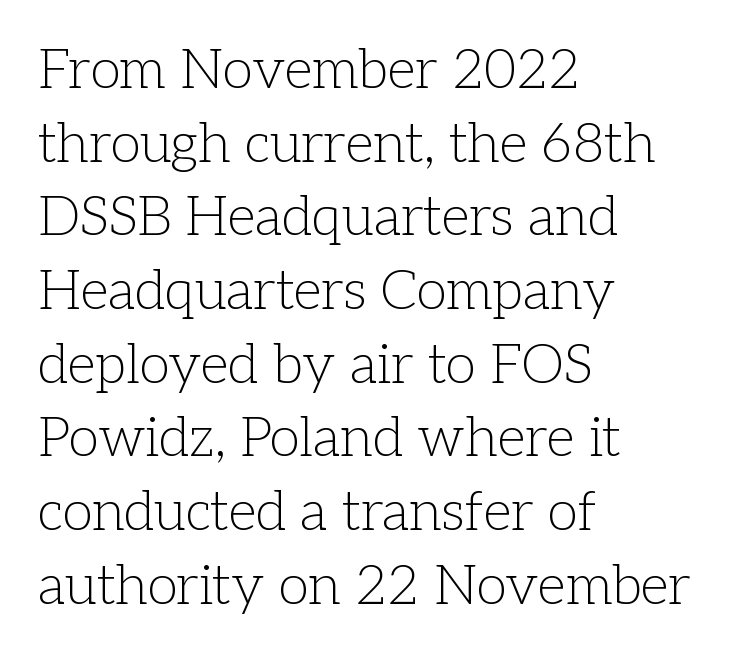
{"serif": "yes", "italic": "no", "bold": "no", "weight": "light", "width": "normal", "stroke_contrast": "low", "x_height": "medium", "monospaced": "no", "underline": "no", "align": "left", "line_spacing": "normal", "line_spacing_ratio": 1.34, "letter_spacing": "normal", "letter_spacing_em": 0.0, "glyph_px": 55}
